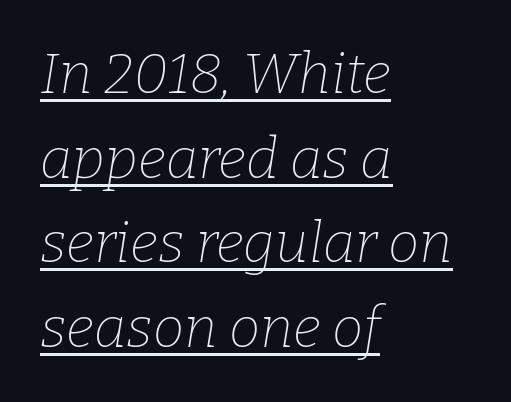
The image shows 56 px thin serif type, italic (leaning right); set left-aligned, normal line spacing (1.51x), normal letter spacing, underlined; low stroke contrast and a medium x-height.
